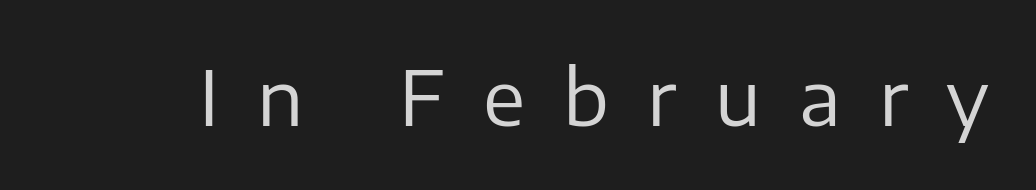
{"serif": "no", "italic": "no", "bold": "no", "weight": "regular", "width": "normal", "stroke_contrast": "low", "x_height": "medium", "monospaced": "no", "underline": "no", "letter_spacing": "wide", "letter_spacing_em": 0.5, "glyph_px": 76}
